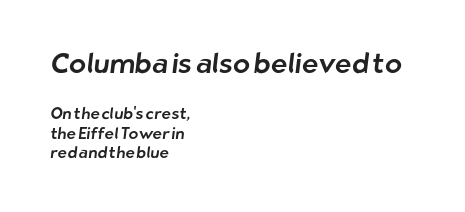
Q: Is the typeface a serif or a sans-serif typeface? A: Sans-serif.
Q: Is the text underlined? A: No.
Q: How is the paragraph aligned? A: Left-aligned.
Q: Is the spacing between letters normal or unusually wide? A: Normal.
Q: Which block of text is set in a larger size, the first (top) or the second (bottom)? A: The first (top) one.
Q: Width (condensed, normal, or wide)? A: Normal.
Q: Stroke contrast? A: Low.
Q: x-height? A: Medium.
Q: Monospaced? A: No.
